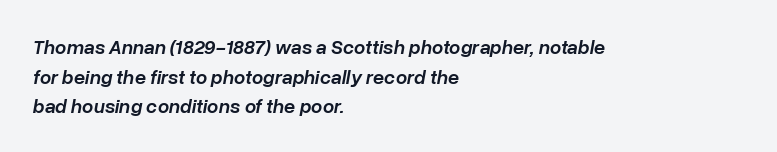
Q: Is the text bold? A: Semi-bold.
Q: Is the text italic (slanted)? A: Yes, it leans right by about 10 degrees.
Q: Is the text underlined? A: No.
Q: How is the paragraph aligned? A: Left-aligned.
Q: Is the spacing between letters normal or unusually wide? A: Normal.
Q: Is the spacing between lines tight, normal or loose? A: Normal.
